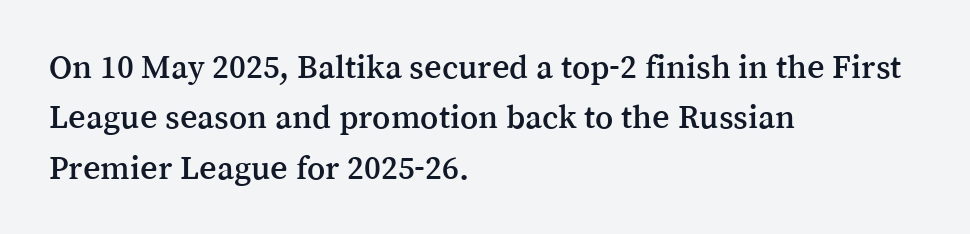
The face used here is seriffed, in the tradition of book romans. Notice how the stems are strictly vertical — no italics here. The zone under the glyphs is completely vacant. The rendering uses natural spacing where letterforms have individual widths.
